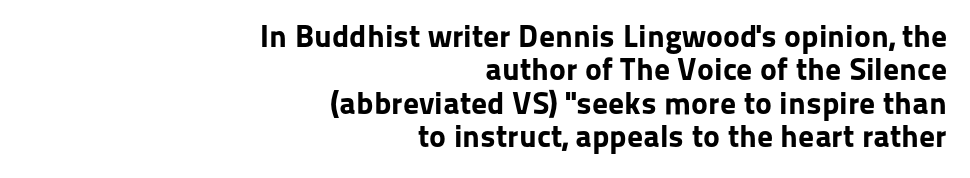
{"serif": "no", "italic": "no", "bold": "yes", "weight": "bold", "width": "normal", "stroke_contrast": "low", "x_height": "medium", "monospaced": "no", "underline": "no", "align": "right", "line_spacing": "tight", "line_spacing_ratio": 1.04, "letter_spacing": "normal", "letter_spacing_em": 0.0, "glyph_px": 32}
